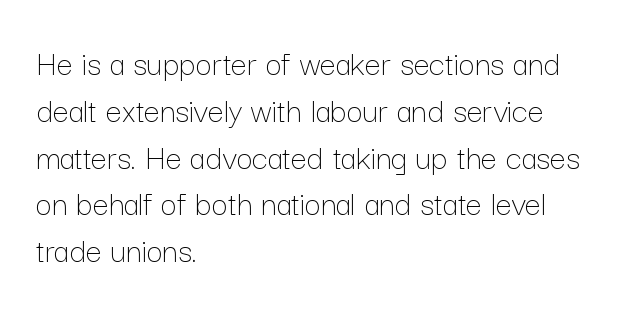
Q: Is the text bold? A: No.
Q: Is the text italic (slanted)? A: No, it is upright.
Q: Is the text underlined? A: No.
Q: How is the paragraph aligned? A: Left-aligned.
Q: Is the spacing between letters normal or unusually wide? A: Normal.
Q: Is the spacing between lines tight, normal or loose? A: Normal.
Q: Width (condensed, normal, or wide)? A: Normal.
Q: Stroke contrast? A: Low.
Q: x-height? A: Medium.
Q: Monospaced? A: No.
